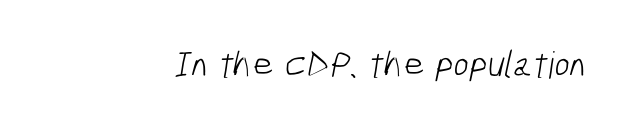
{"serif": "no", "bold": "no", "weight": "light", "width": "condensed", "stroke_contrast": "low", "x_height": "medium", "monospaced": "no", "underline": "no", "letter_spacing": "normal", "letter_spacing_em": 0.0, "glyph_px": 37}
